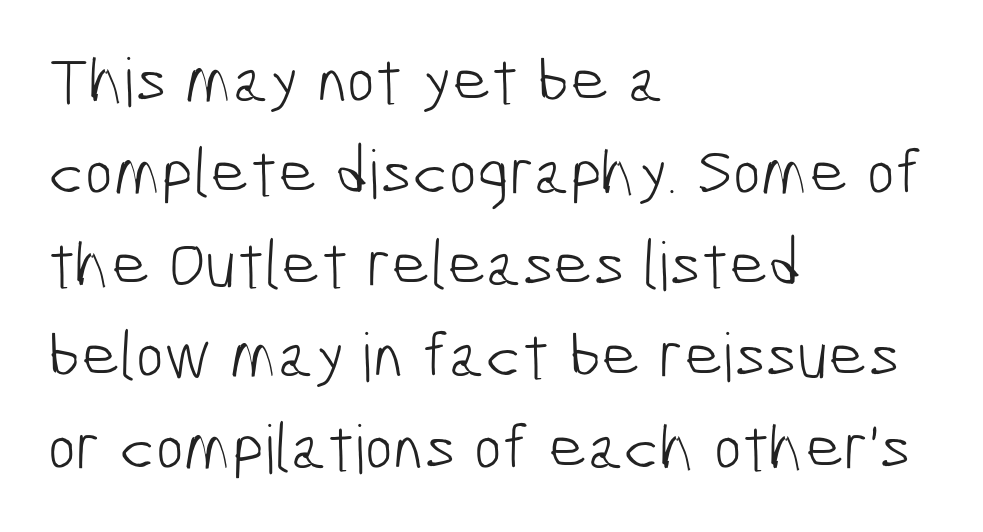
Q: Is the text bold? A: No.
Q: Is the typeface a serif or a sans-serif typeface? A: Sans-serif.
Q: Is the text underlined? A: No.
Q: How is the paragraph aligned? A: Left-aligned.
Q: Is the spacing between letters normal or unusually wide? A: Normal.
Q: Is the spacing between lines tight, normal or loose? A: Normal.
Q: Width (condensed, normal, or wide)? A: Condensed.
Q: Stroke contrast? A: Low.
Q: x-height? A: Medium.
Q: Monospaced? A: No.
